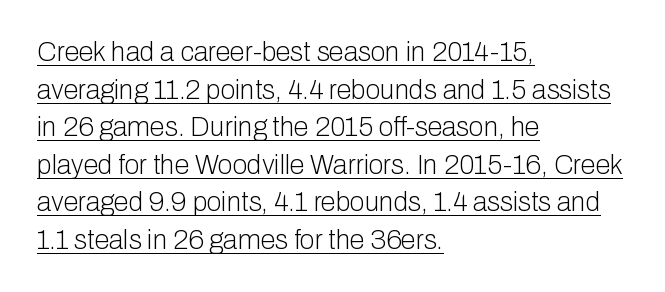
The image shows 27 px text type, upright; set left-aligned, normal line spacing (1.39x), normal letter spacing, underlined.
